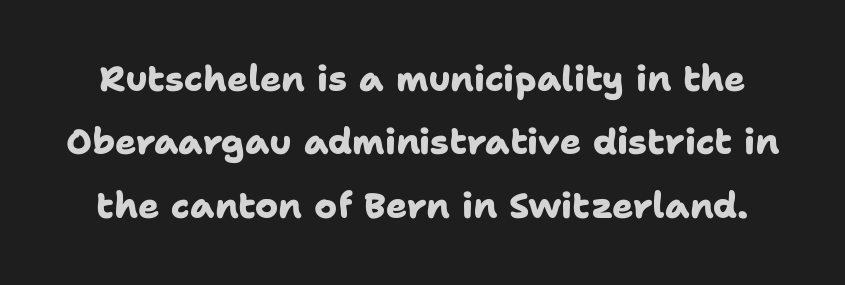
{"serif": "no", "bold": "yes", "weight": "heavy", "width": "normal", "stroke_contrast": "low", "x_height": "medium", "monospaced": "no", "underline": "no", "line_spacing_ratio": 1.81, "letter_spacing": "normal", "letter_spacing_em": 0.0, "glyph_px": 35}
